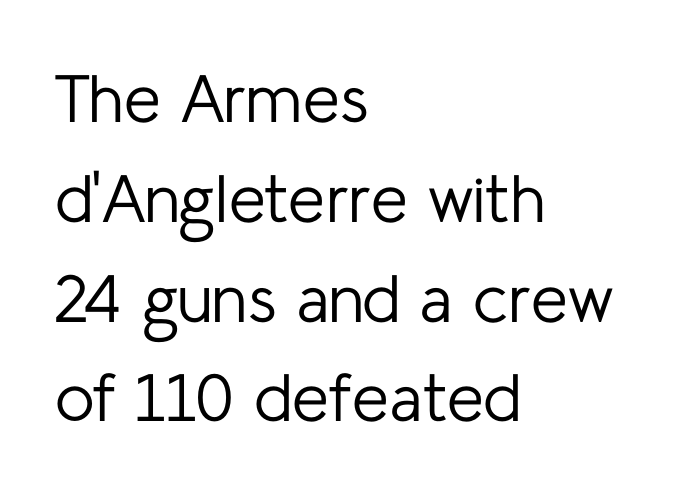
To sum up the face: it is a sans, with no serifs. You could not count columns in this text — the font is proportionally spaced. The string is rendered with underlining switched off. When letters stand straight like this, we call the style roman or upright.
